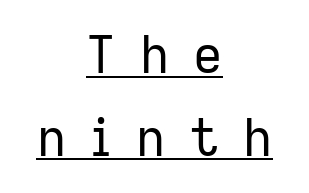
Q: Is the text bold? A: No.
Q: Is the text italic (slanted)? A: No, it is upright.
Q: Is the typeface a serif or a sans-serif typeface? A: Sans-serif.
Q: Is the text underlined? A: Yes.
Q: How is the paragraph aligned? A: Centered.
Q: Is the spacing between letters normal or unusually wide? A: Unusually wide.
Q: Is the spacing between lines tight, normal or loose? A: Normal.
Q: Width (condensed, normal, or wide)? A: Normal.
Q: Stroke contrast? A: Low.
Q: x-height? A: Medium.
Q: Monospaced? A: No.
